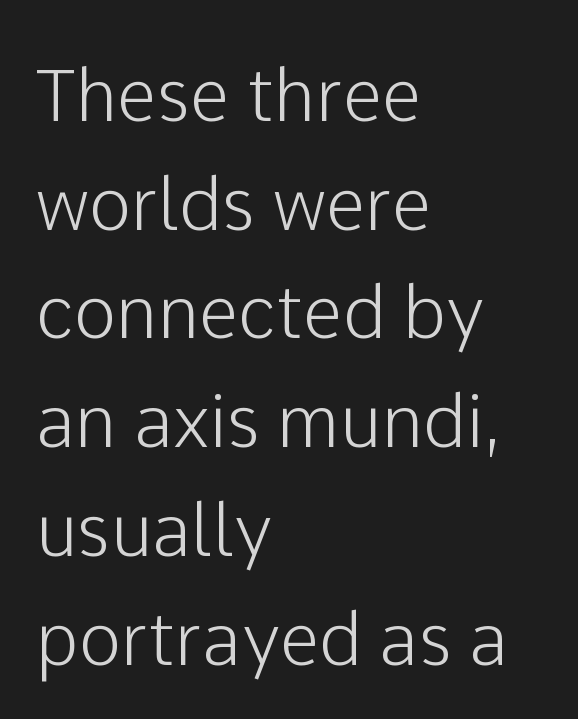
Line starts are locked; line ends wander. Do the letters lean? They stand straight. Look at the bottom of the vertical strokes: they stop flat, with no serifs. A typesetter would call this leading conventional body-copy spacing. You could not count columns in this text — the font is proportionally spaced. This sample uses plain, unmodified letter spacing.
